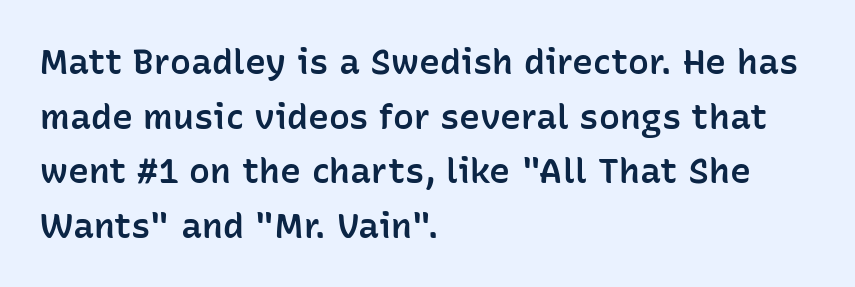
{"serif": "no", "italic": "no", "bold": "semi", "weight": "semibold", "width": "normal", "stroke_contrast": "low", "x_height": "medium", "monospaced": "no", "underline": "no", "align": "left", "line_spacing": "normal", "line_spacing_ratio": 1.56, "letter_spacing": "normal", "letter_spacing_em": 0.0, "glyph_px": 35}
